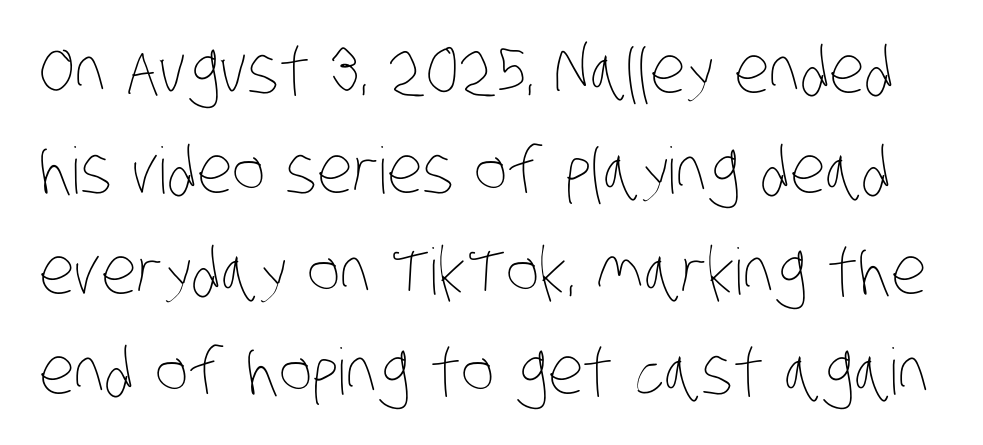
Q: Is the text bold? A: No.
Q: Is the text underlined? A: No.
Q: Is the spacing between letters normal or unusually wide? A: Normal.
Q: Is the spacing between lines tight, normal or loose? A: Normal.
Q: Width (condensed, normal, or wide)? A: Condensed.
Q: Stroke contrast? A: Low.
Q: x-height? A: Large.
Q: Monospaced? A: No.
